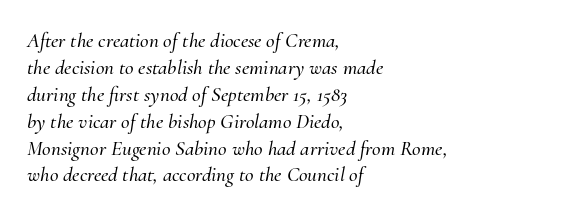
The image shows 21 px text type, italic (leaning right); set left-aligned, normal line spacing (1.28x), normal letter spacing, not underlined.
